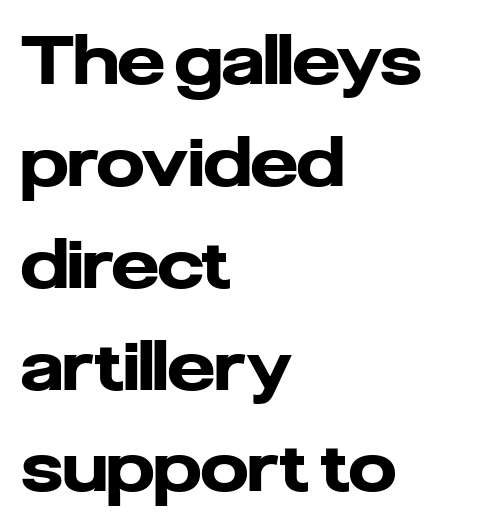
Q: Is the text bold? A: Yes.
Q: Is the text italic (slanted)? A: No, it is upright.
Q: Is the typeface a serif or a sans-serif typeface? A: Sans-serif.
Q: Is the text underlined? A: No.
Q: How is the paragraph aligned? A: Left-aligned.
Q: Is the spacing between letters normal or unusually wide? A: Normal.
Q: Is the spacing between lines tight, normal or loose? A: Normal.
Q: Width (condensed, normal, or wide)? A: Normal.
Q: Stroke contrast? A: Low.
Q: x-height? A: Medium.
Q: Monospaced? A: No.
